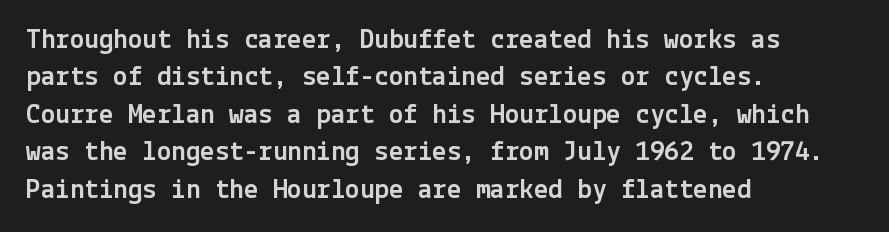
{"serif": "no", "italic": "no", "width": "normal", "x_height": "medium", "underline": "no", "align": "left", "line_spacing": "normal", "line_spacing_ratio": 1.29, "letter_spacing": "normal", "letter_spacing_em": 0.0, "glyph_px": 29}
